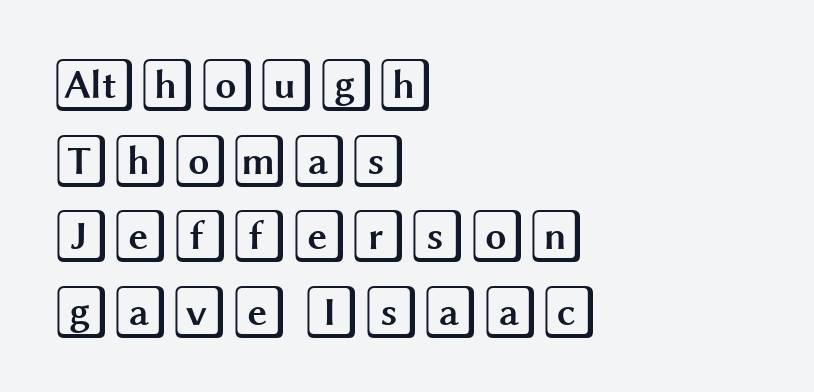
Quick note: underline off. Where is the straight margin? On the left. Does the leading feel generous? No, just average. Inter-character spacing is left at the font's built-in metrics. When letters stand straight like this, we call the style roman or upright.
